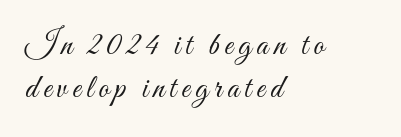
{"bold": "no", "weight": "light", "width": "condensed", "stroke_contrast": "medium", "x_height": "small", "monospaced": "no", "underline": "no", "align": "left", "line_spacing": "normal", "line_spacing_ratio": 1.31, "glyph_px": 33}
